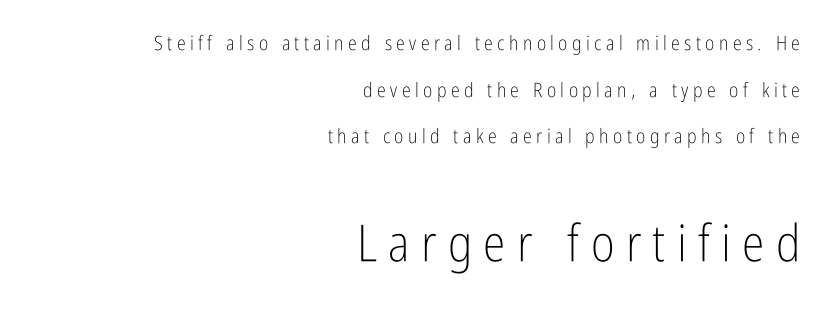
The image shows 51 px light, condensed sans-serif type, upright; set right-aligned, loose line spacing (2.33x), unusually wide letter spacing (+0.22 em), not underlined; the second (bottom) block is 2.55x larger; low stroke contrast and a medium x-height.
